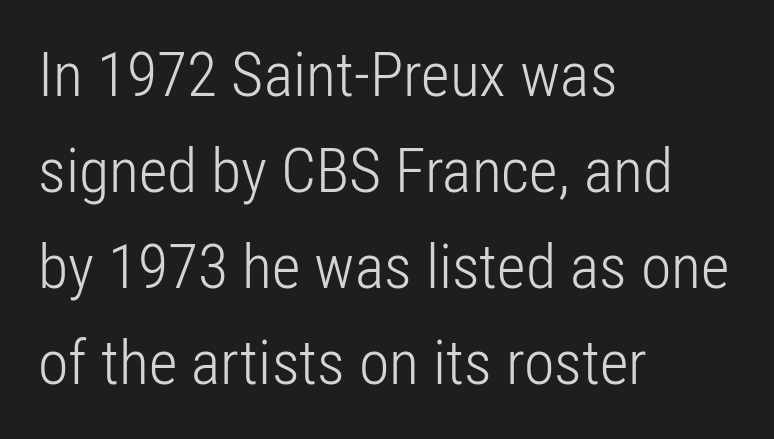
Stroke terminals: plain, sans-serif. Students, note that the glyphs here touch the page at normal intervals. The gap between lines stays unmarked. The letters advance in unequal steps, a hallmark of proportional type. Alignment: flush left. Is this a heavy cut? Hardly; it is regular or lighter.
